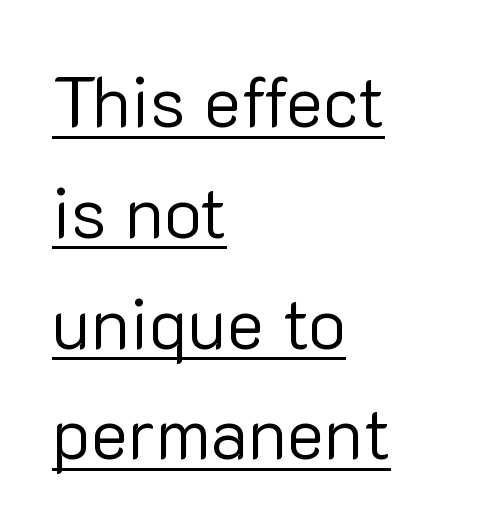
Words appear dense and cohesive because spacing is normal. Classification — sans serif. Stroke mass is kept to a normal reading level or below. The rendering uses natural spacing where letterforms have individual widths.
